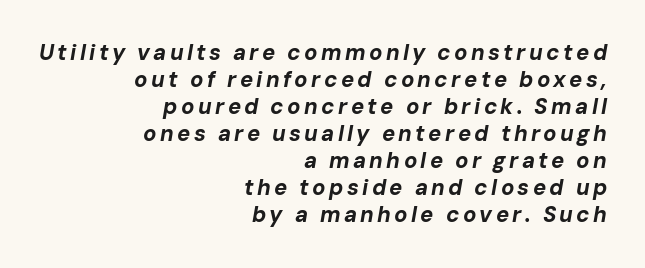
When letters slant like this, we call the style italic. Horizontally, the lines are justified to the trailing edge only. Type without underlining. The rendering uses a bold face; every stroke is thick and dark.
